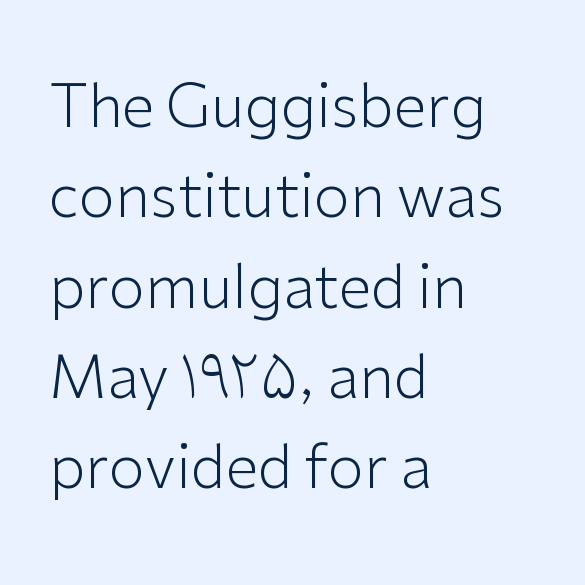
Is this a fixed-width face? No — the glyphs have proportional, varying widths. Lines of text with bare space underneath. Observe the ordinary spacing: letters are neighbours, not strangers. If you measured baseline to baseline, you'd find a middling distance.
